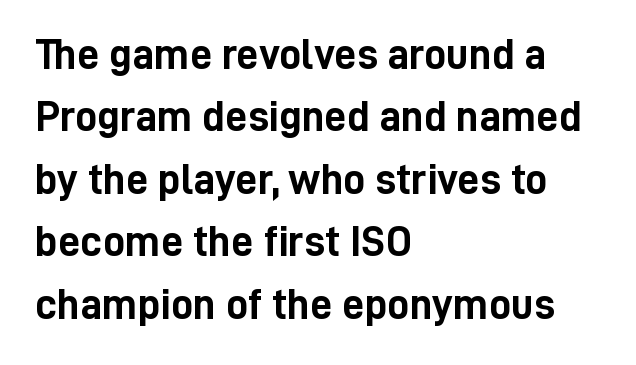
Q: Is the text bold? A: Yes.
Q: Is the text italic (slanted)? A: No, it is upright.
Q: Is the typeface a serif or a sans-serif typeface? A: Sans-serif.
Q: Is the text underlined? A: No.
Q: How is the paragraph aligned? A: Left-aligned.
Q: Is the spacing between letters normal or unusually wide? A: Normal.
Q: Is the spacing between lines tight, normal or loose? A: Normal.
Q: Width (condensed, normal, or wide)? A: Condensed.
Q: Stroke contrast? A: Low.
Q: x-height? A: Medium.
Q: Monospaced? A: No.
